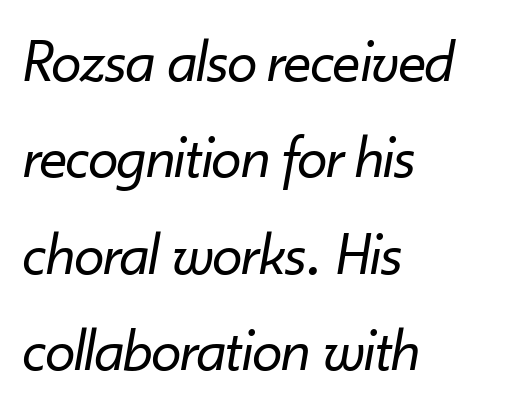
Q: Is the text bold? A: No.
Q: Is the text italic (slanted)? A: Yes, it leans right by about 10 degrees.
Q: Is the text underlined? A: No.
Q: How is the paragraph aligned? A: Left-aligned.
Q: Is the spacing between letters normal or unusually wide? A: Normal.
Q: Is the spacing between lines tight, normal or loose? A: Normal.
Q: Width (condensed, normal, or wide)? A: Normal.
Q: Stroke contrast? A: Low.
Q: x-height? A: Small.
Q: Monospaced? A: No.
